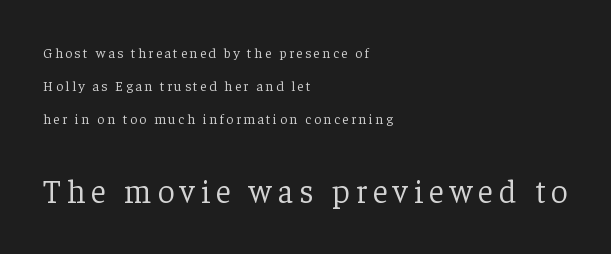
The specimen reads as upright at a glance. These two chunks differ in scale, with the bottom chunk taking the larger measure. What's the leading like? Stretched, with rows far apart. A classic flush-left, rag-right setting is used for this passage. The face looks like a standard text weight, possibly lighter. The strip under each line holds only bare page.
